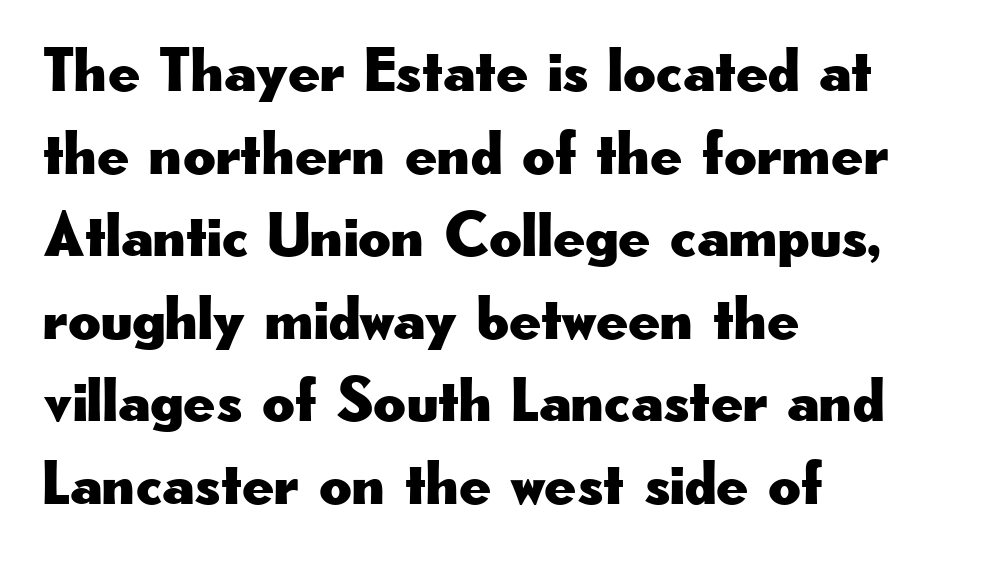
The image shows 63 px wide sans-serif type, upright; set left-aligned, normal line spacing (1.31x), normal letter spacing, not underlined; low stroke contrast and a small x-height.
